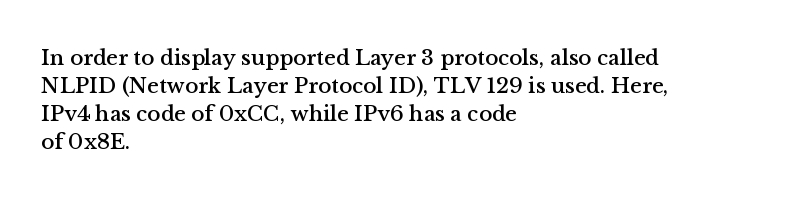
Style check: upright. Decoration check: the copy has no underline. The gaps between neighbouring characters are ordinary and unremarkable. This sample is left-justified, so line endings fall wherever the words run out. The rows are spaced the way most documents space them.
